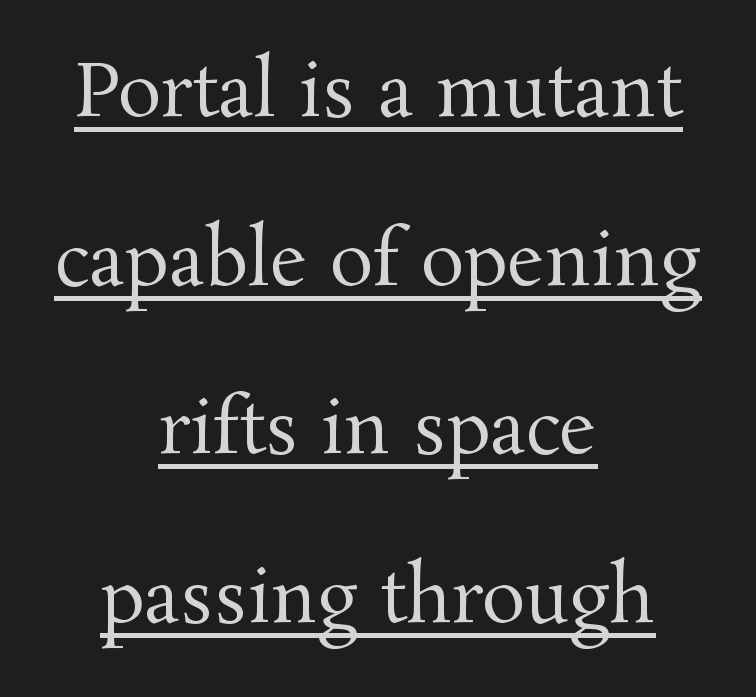
Stem width sits at or under what a default text font uses. Ascenders rise straight up at ninety degrees. The sample's only ornament is a line tracing under the words. Is this a fixed-width face? No — the glyphs have proportional, varying widths. The horizontal fit of the characters is conventional and even.
